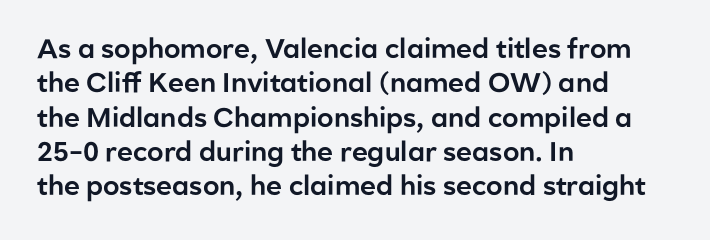
The image shows 27 px text type, upright; set left-aligned, normal line spacing (1.27x), normal letter spacing, not underlined.
